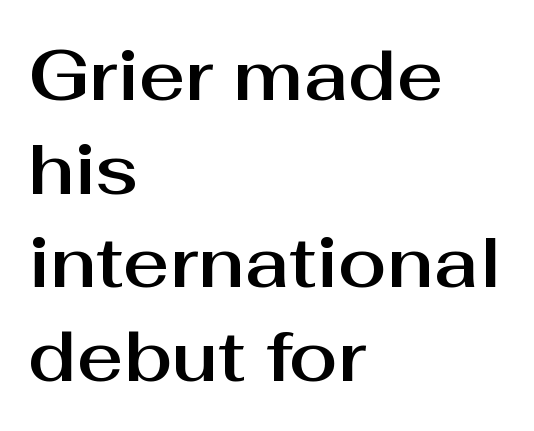
{"serif": "no", "italic": "no", "width": "normal", "stroke_contrast": "medium", "x_height": "medium", "monospaced": "no", "underline": "no", "align": "left", "line_spacing": "normal", "line_spacing_ratio": 1.32, "letter_spacing": "normal", "letter_spacing_em": 0.0, "glyph_px": 71}
